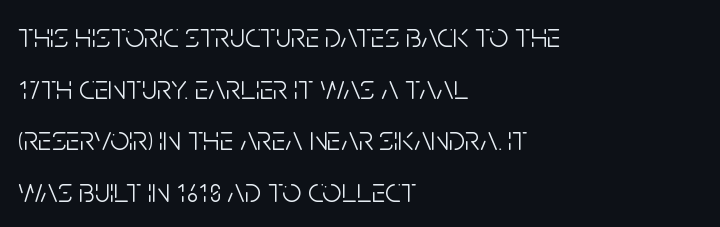
Q: Is the text bold? A: No.
Q: Is the text italic (slanted)? A: No, it is upright.
Q: Is the typeface a serif or a sans-serif typeface? A: Sans-serif.
Q: Is the text underlined? A: No.
Q: How is the paragraph aligned? A: Left-aligned.
Q: Is the spacing between letters normal or unusually wide? A: Normal.
Q: Is the spacing between lines tight, normal or loose? A: Normal.
Q: Width (condensed, normal, or wide)? A: Condensed.
Q: Stroke contrast? A: Low.
Q: x-height? A: Large.
Q: Monospaced? A: No.
